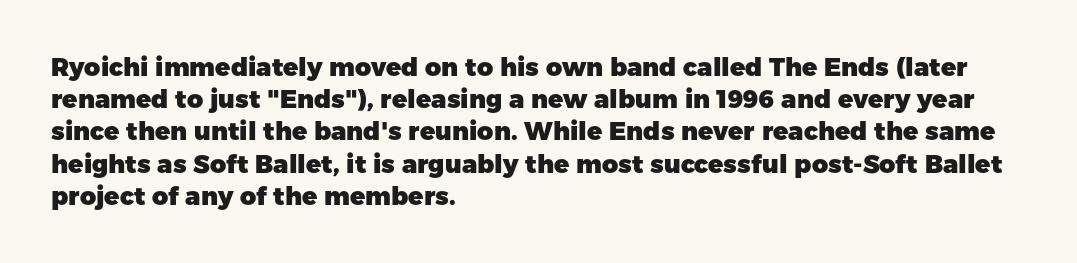
Q: Is the text bold? A: Yes.
Q: Is the text italic (slanted)? A: No, it is upright.
Q: Is the text underlined? A: No.
Q: How is the paragraph aligned? A: Left-aligned.
Q: Is the spacing between letters normal or unusually wide? A: Normal.
Q: Is the spacing between lines tight, normal or loose? A: Normal.
